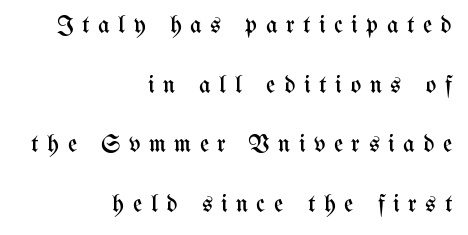
Q: Is the text bold? A: No.
Q: Is the text italic (slanted)? A: No, it is upright.
Q: Is the text underlined? A: No.
Q: How is the paragraph aligned? A: Right-aligned.
Q: Is the spacing between letters normal or unusually wide? A: Unusually wide.
Q: Is the spacing between lines tight, normal or loose? A: Loose.
